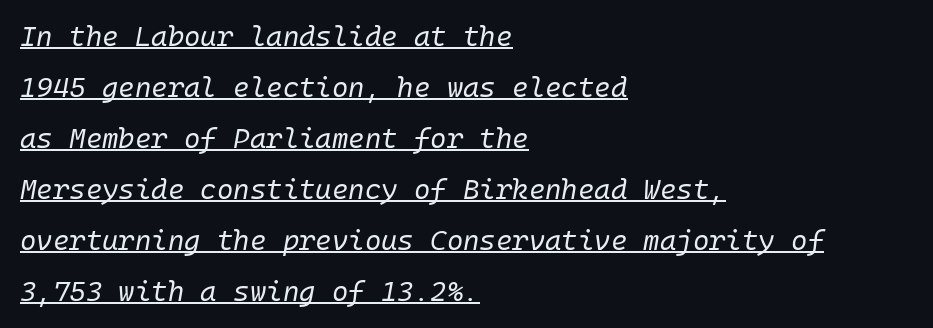
The image shows 28 px regular-weight type, italic (leaning right); set left-aligned, line spacing 1.82x, normal letter spacing, underlined; low stroke contrast and a medium x-height.
